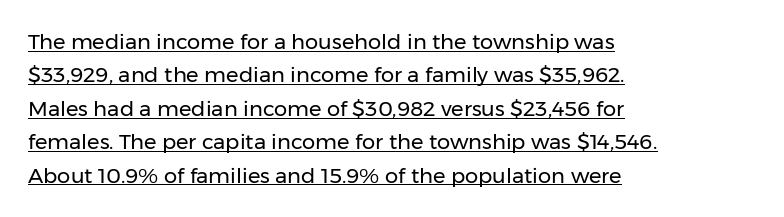
Notice how the stems are strictly vertical — no italics here. Does the leading feel generous? No, just average. How are the letters spaced? Ordinarily, with no added tracking. Is the block centered? No — it sits flush against the left margin.
